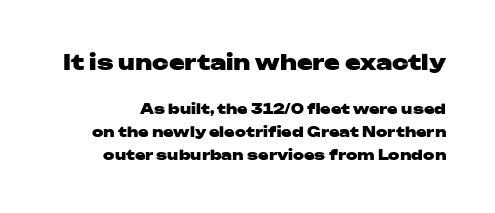
Q: Is the text bold? A: Yes.
Q: Is the text italic (slanted)? A: No, it is upright.
Q: Is the text underlined? A: No.
Q: Is the spacing between letters normal or unusually wide? A: Normal.
Q: Is the spacing between lines tight, normal or loose? A: Normal.
Q: Which block of text is set in a larger size, the first (top) or the second (bottom)? A: The first (top) one.
